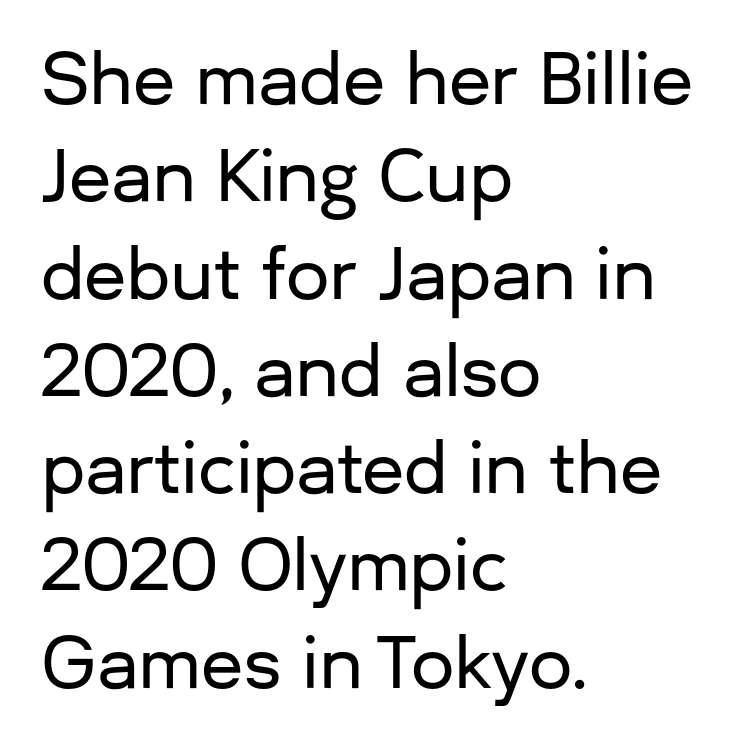
The image shows 69 px sans-serif type, upright; set left-aligned, normal line spacing (1.41x), normal letter spacing, not underlined; low stroke contrast and a medium x-height.
